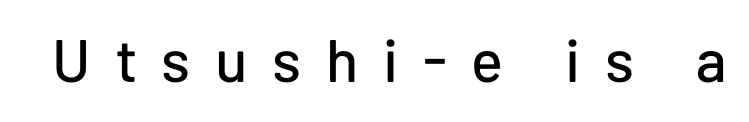
Is this a fixed-width face? No — the glyphs have proportional, varying widths. Font category for this specimen: sans-serif. Only glyphs here, with clear space below each row. In terms of posture, this sample is upright. The line texture is sparse and dotted thanks to wide tracking.
